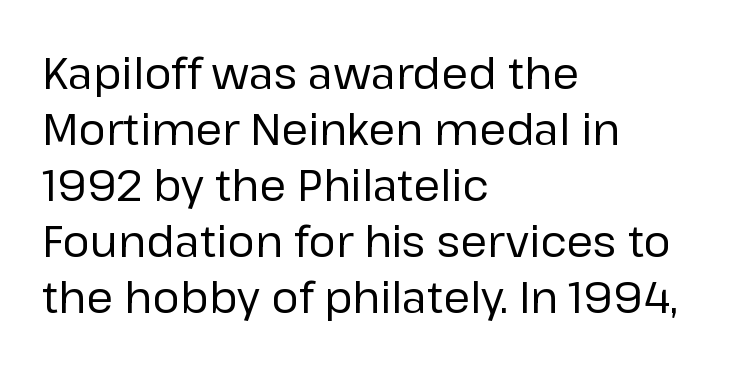
The image shows 43 px regular-weight sans-serif type, upright; set left-aligned, normal line spacing (1.3x), normal letter spacing, not underlined; low stroke contrast and a medium x-height.
